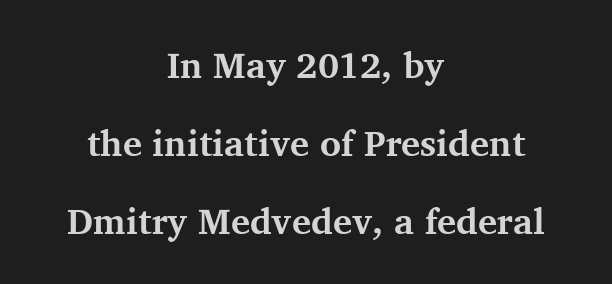
Q: Is the text bold? A: Yes.
Q: Is the text italic (slanted)? A: No, it is upright.
Q: Is the typeface a serif or a sans-serif typeface? A: Serif.
Q: Is the text underlined? A: No.
Q: How is the paragraph aligned? A: Centered.
Q: Is the spacing between letters normal or unusually wide? A: Normal.
Q: Is the spacing between lines tight, normal or loose? A: Loose.
Q: Width (condensed, normal, or wide)? A: Normal.
Q: Stroke contrast? A: Medium.
Q: x-height? A: Medium.
Q: Monospaced? A: No.
